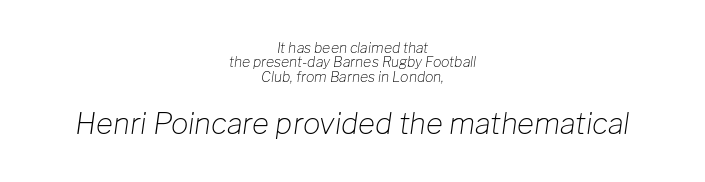
Q: Is the text bold? A: No.
Q: Is the text italic (slanted)? A: Yes, it leans right by about 8 degrees.
Q: Is the text underlined? A: No.
Q: How is the paragraph aligned? A: Centered.
Q: Is the spacing between letters normal or unusually wide? A: Normal.
Q: Is the spacing between lines tight, normal or loose? A: Tight.
Q: Which block of text is set in a larger size, the first (top) or the second (bottom)? A: The second (bottom) one.
Q: Width (condensed, normal, or wide)? A: Normal.
Q: Stroke contrast? A: Low.
Q: x-height? A: Medium.
Q: Monospaced? A: No.
